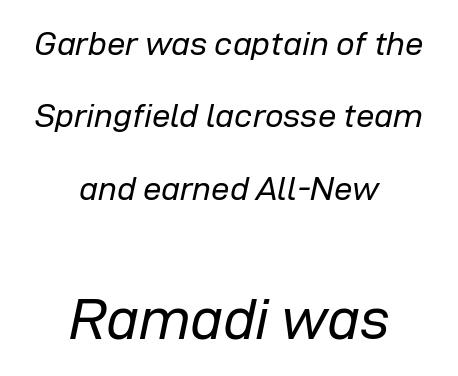
The passage shown is not bold in any degree. Note the varied advance widths — an 'i' is clearly narrower than an 'm'. The text block is weighted toward neither margin, spreading evenly from the middle. Descenders hang freely into open space. Caption: standard tracking, unaltered.
